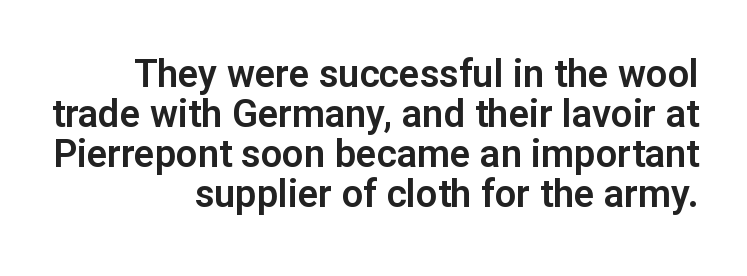
How would I describe the line gaps? Narrow and economical. Plain, unruled lines of type. The lettering holds an erect, upright posture throughout. The rag falls on the left side of this text block. Each letter keeps its own natural width here, so spacing adapts to shape.
